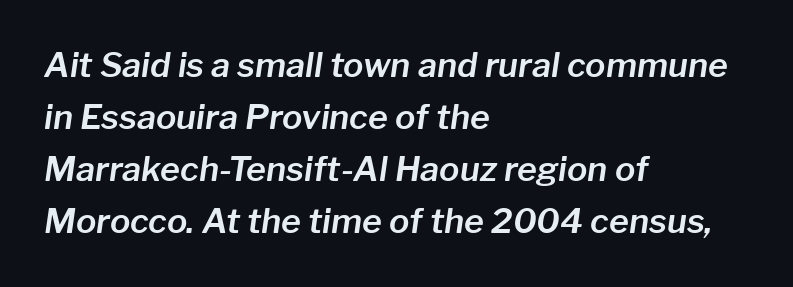
Q: Is the text italic (slanted)? A: Yes, it leans right by about 8 degrees.
Q: Is the text underlined? A: No.
Q: How is the paragraph aligned? A: Left-aligned.
Q: Is the spacing between letters normal or unusually wide? A: Normal.
Q: Is the spacing between lines tight, normal or loose? A: Normal.
Q: Width (condensed, normal, or wide)? A: Normal.
Q: Stroke contrast? A: Low.
Q: x-height? A: Medium.
Q: Monospaced? A: No.
